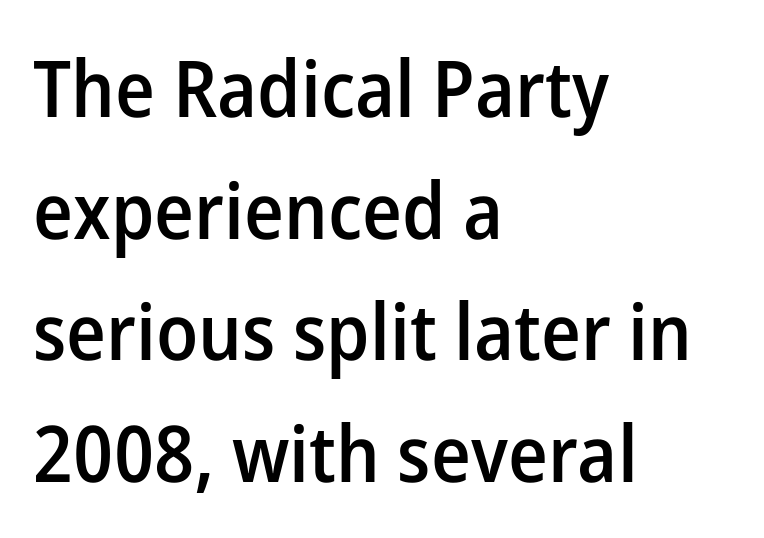
No feet cap the strokes, marking this as sans-serif type. A student would call this left alignment; a typographer would say flush left, rag right. Upright lettering throughout. Think of a printed novel: that variable character pitch is what you see here.
